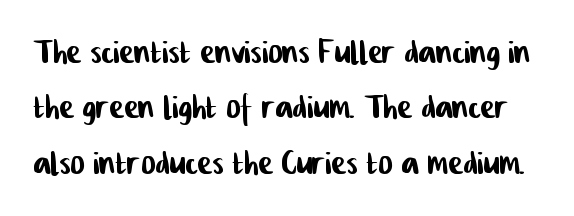
The face used here is a sans, in the tradition of grotesques and geometrics. Students, observe: this is what conventionally led text looks like. The rendering uses natural spacing where letterforms have individual widths. Type without underlining.
